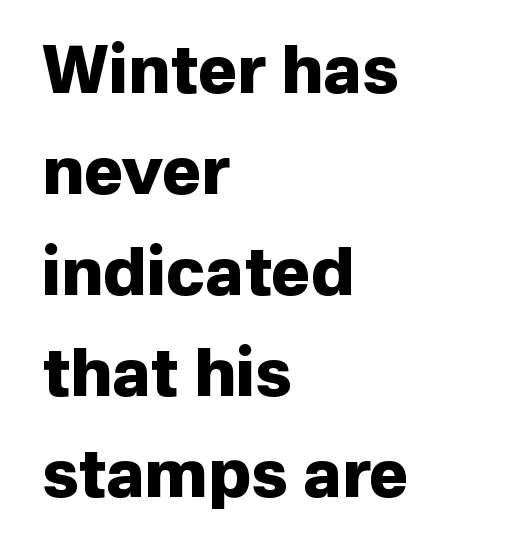
The image shows 66 px heavy sans-serif type, upright; set left-aligned, normal line spacing (1.53x), normal letter spacing, not underlined; low stroke contrast and a medium x-height.
